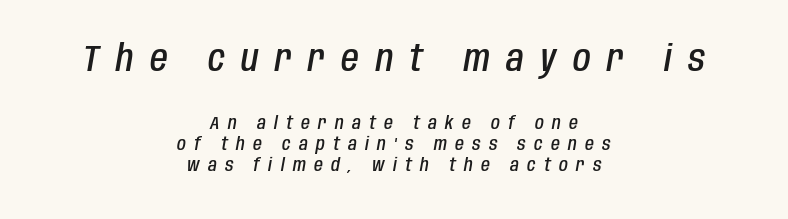
{"italic": "yes", "lean": "right", "slant_degrees": 10, "bold": "semi", "weight": "semibold", "width": "condensed", "stroke_contrast": "low", "x_height": "large", "monospaced": "no", "underline": "no", "align": "center", "line_spacing_ratio": 1.19, "letter_spacing": "wide", "letter_spacing_em": 0.46, "larger_block": "first", "size_ratio": 2.0, "glyph_px": 36}
